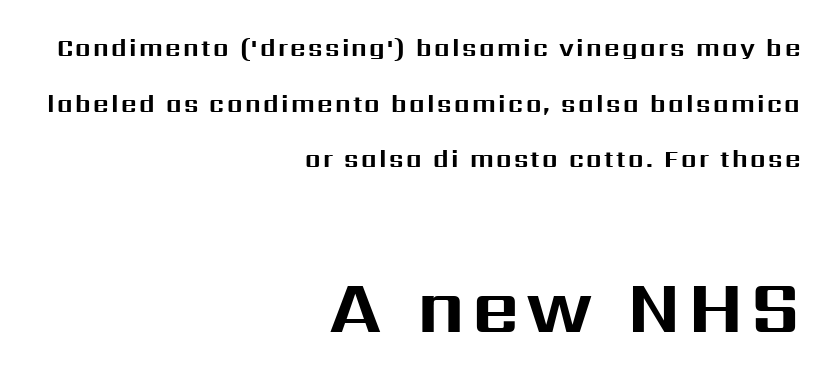
{"serif": "no", "italic": "no", "bold": "yes", "weight": "bold", "width": "normal", "stroke_contrast": "medium", "x_height": "medium", "monospaced": "no", "underline": "no", "align": "right", "line_spacing": "loose", "line_spacing_ratio": 2.32, "larger_block": "second", "size_ratio": 3.04, "glyph_px": 73}
